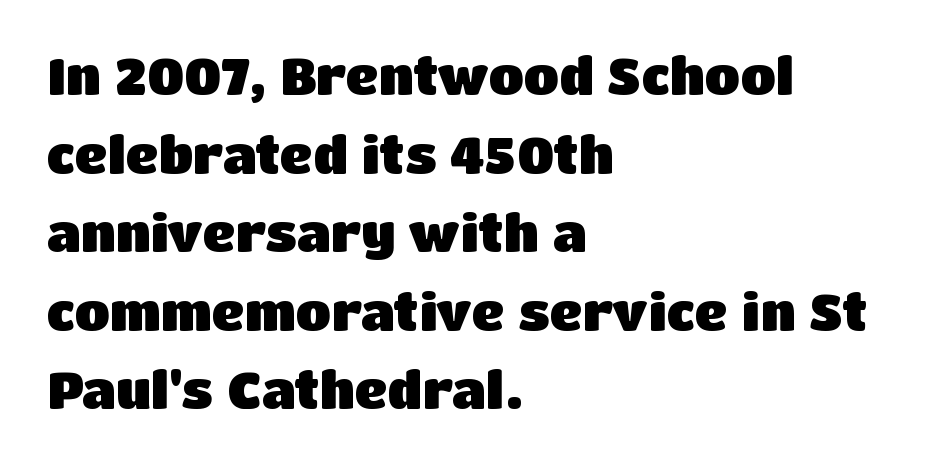
Honestly, the row spacing looks completely unremarkable. The passage shown is typed in a proportional face where columns would drift. Vertical strokes here are truly vertical. Nothing unusual about the tracking: characters are spaced as the font intends. Typographically, this falls in the sans-serif category.
